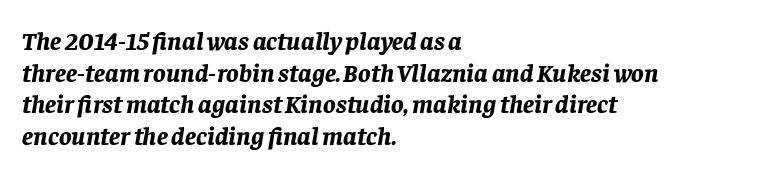
Compared with a centered layout, this one pins lines to the left instead. Tracking value appears to be zero — textbook default spacing. You can tell it's italic because the verticals aren't actually vertical. The string is rendered with underlining switched off.
